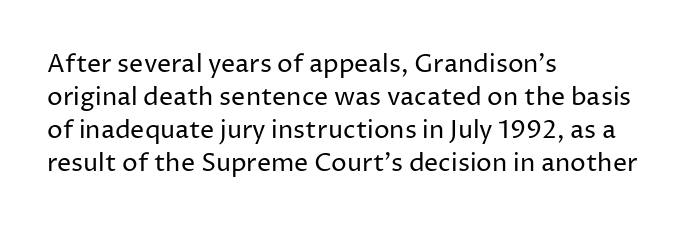
The image shows 25 px text type, upright; set left-aligned, normal line spacing (1.32x), normal letter spacing, not underlined.
